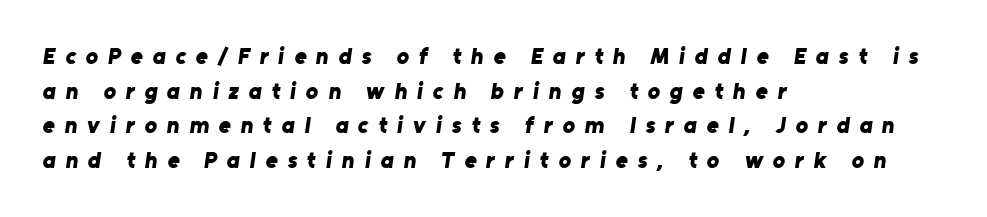
Its strokes are broad and dark, the hallmark of bold type. Each new line begins a customary step beneath the previous one. The space beneath each line is pristine and unruled. The letterforms stand isolated, each surrounded by extra space.
